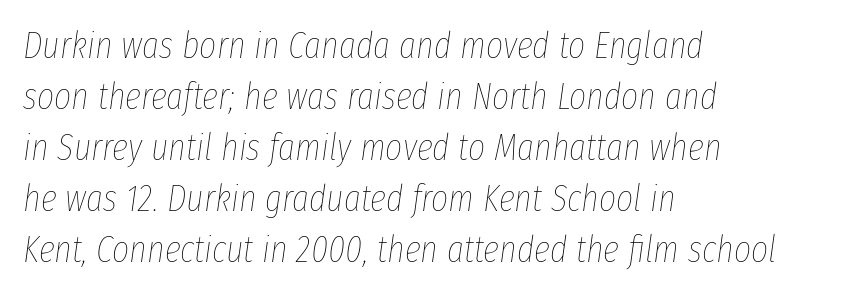
Q: Is the text bold? A: No.
Q: Is the text italic (slanted)? A: Yes, it leans right by about 8 degrees.
Q: Is the text underlined? A: No.
Q: How is the paragraph aligned? A: Left-aligned.
Q: Is the spacing between letters normal or unusually wide? A: Normal.
Q: Is the spacing between lines tight, normal or loose? A: Normal.
Q: Width (condensed, normal, or wide)? A: Condensed.
Q: Stroke contrast? A: Low.
Q: x-height? A: Medium.
Q: Monospaced? A: No.
